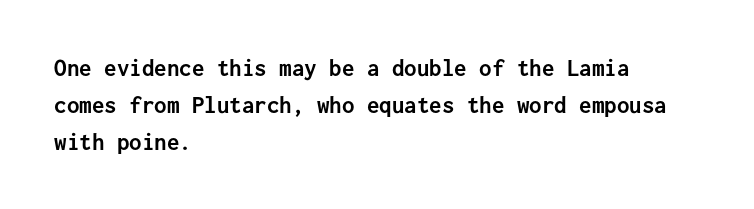
The image shows 25 px bold type, upright; set left-aligned, normal line spacing (1.48x), normal letter spacing, not underlined.
